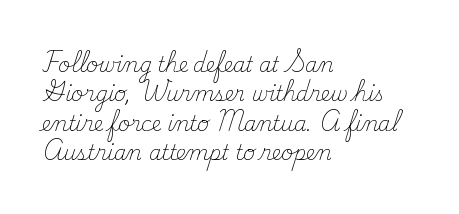
Look at the tracking — it's just the regular setting, nothing added. This sample keeps an unexceptional amount of space between lines. Each row of text sits above clean, open space. Ink coverage per letter is moderate at most. This rendering uses left alignment, leaving the right contour irregular.
